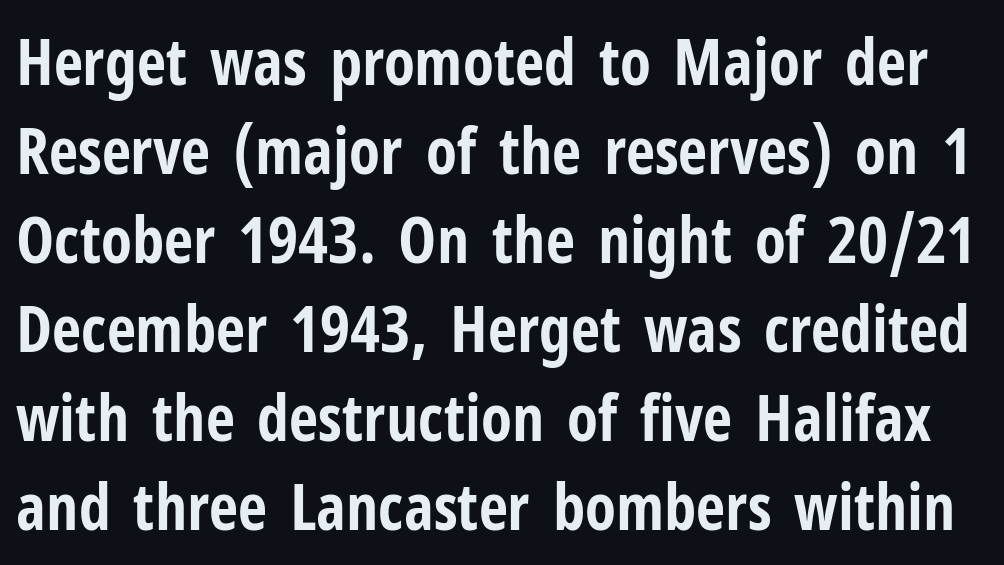
The vertical gap from one line to the next is medium. The string is rendered with underlining switched off. Set as a true bold cut, around the 700 mark. Caption: standard tracking, unaltered. The face used here is proportionally spaced, like ordinary book or web type. The typeface chosen for these lines omits serifs.
